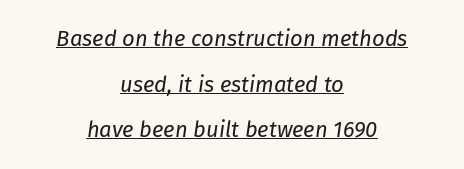
The image shows 22 px text type, italic (leaning right); set centered, loose line spacing (2.07x), normal letter spacing, underlined.
